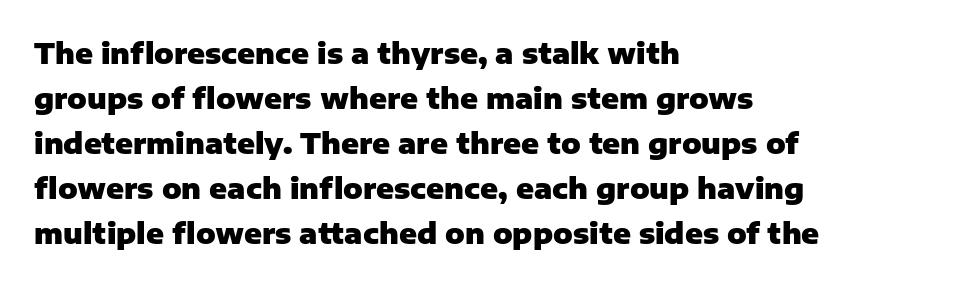
Q: Is the text bold? A: Yes.
Q: Is the text italic (slanted)? A: No, it is upright.
Q: Is the typeface a serif or a sans-serif typeface? A: Sans-serif.
Q: Is the text underlined? A: No.
Q: How is the paragraph aligned? A: Left-aligned.
Q: Is the spacing between letters normal or unusually wide? A: Normal.
Q: Is the spacing between lines tight, normal or loose? A: Normal.
Q: Width (condensed, normal, or wide)? A: Normal.
Q: Stroke contrast? A: Low.
Q: x-height? A: Medium.
Q: Monospaced? A: No.
